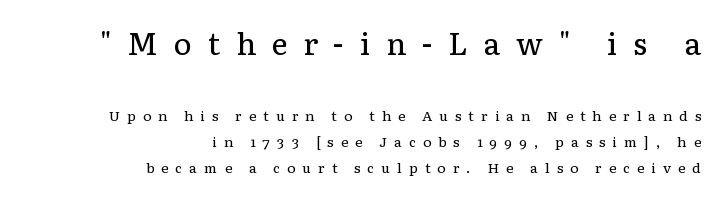
{"serif": "yes", "italic": "no", "bold": "no", "weight": "regular", "width": "normal", "stroke_contrast": "low", "x_height": "medium", "monospaced": "no", "underline": "no", "align": "right", "line_spacing_ratio": 1.85, "letter_spacing": "wide", "letter_spacing_em": 0.5, "larger_block": "first", "size_ratio": 2.21, "glyph_px": 31}
